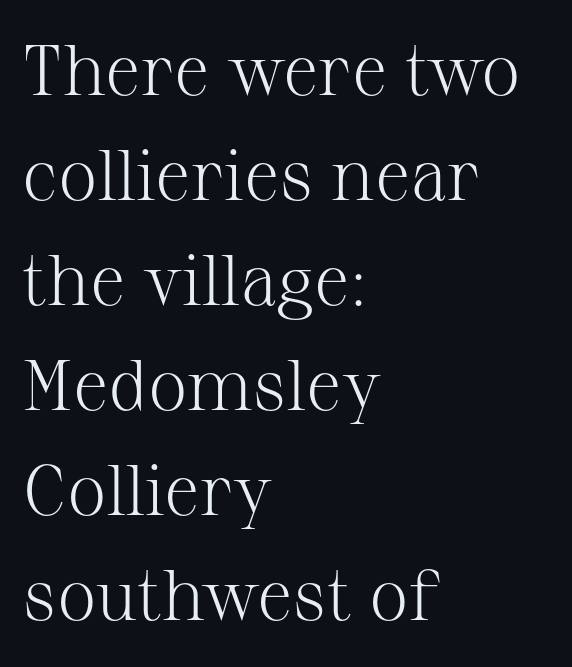
The image shows 71 px light serif type, upright; set left-aligned, normal line spacing (1.48x), normal letter spacing, not underlined; medium stroke contrast and a medium x-height.
